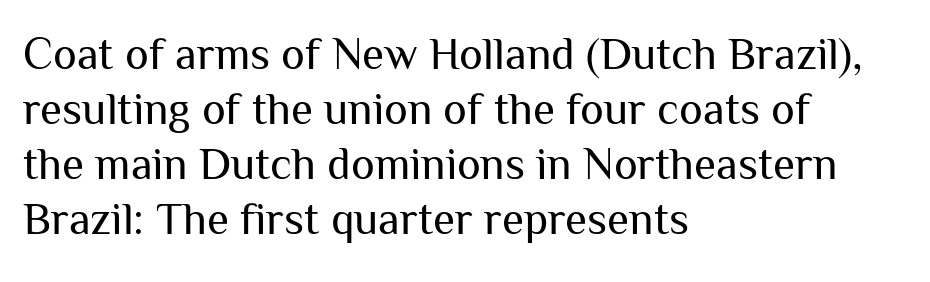
Q: Is the text bold? A: No.
Q: Is the text italic (slanted)? A: No, it is upright.
Q: Is the typeface a serif or a sans-serif typeface? A: Sans-serif.
Q: Is the text underlined? A: No.
Q: How is the paragraph aligned? A: Left-aligned.
Q: Is the spacing between letters normal or unusually wide? A: Normal.
Q: Width (condensed, normal, or wide)? A: Normal.
Q: Stroke contrast? A: Medium.
Q: x-height? A: Medium.
Q: Monospaced? A: No.
